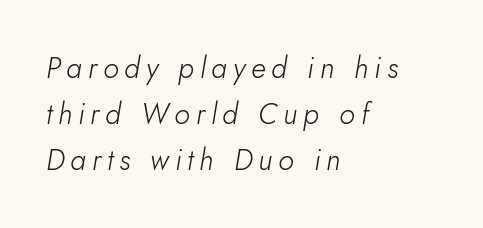
The image shows 29 px light type, italic (leaning right); set left-aligned, normal line spacing (1.59x), unusually wide letter spacing (+0.2 em), not underlined; low stroke contrast and a small x-height.
